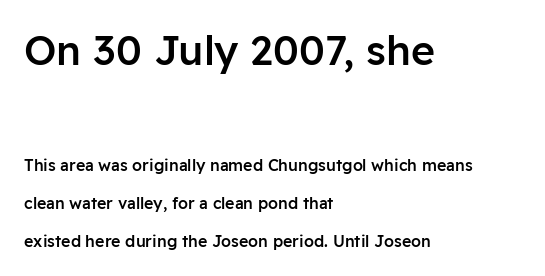
Standard letterfit; no display-style spreading of the glyphs. Which of the two is more prominent by size? The first, at the top. Just letters on the line, the space beneath them empty. The rendering anchors every line to the left-hand side.
